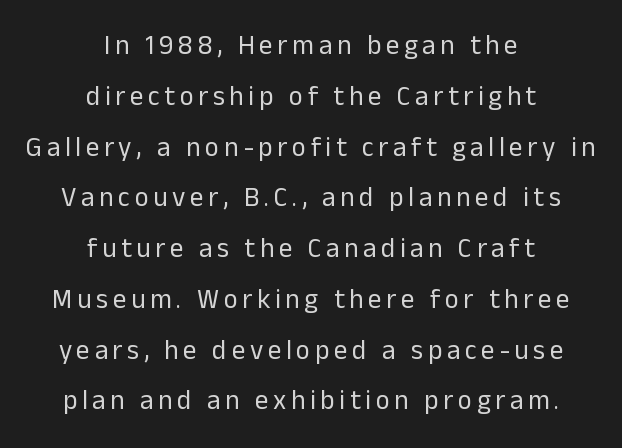
Q: Is the text bold? A: No.
Q: Is the text italic (slanted)? A: No, it is upright.
Q: Is the text underlined? A: No.
Q: How is the paragraph aligned? A: Centered.
